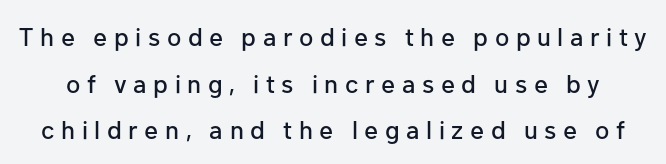
{"italic": "no", "underline": "no", "line_spacing_ratio": 1.79, "letter_spacing": "wide", "letter_spacing_em": 0.25, "glyph_px": 26}
